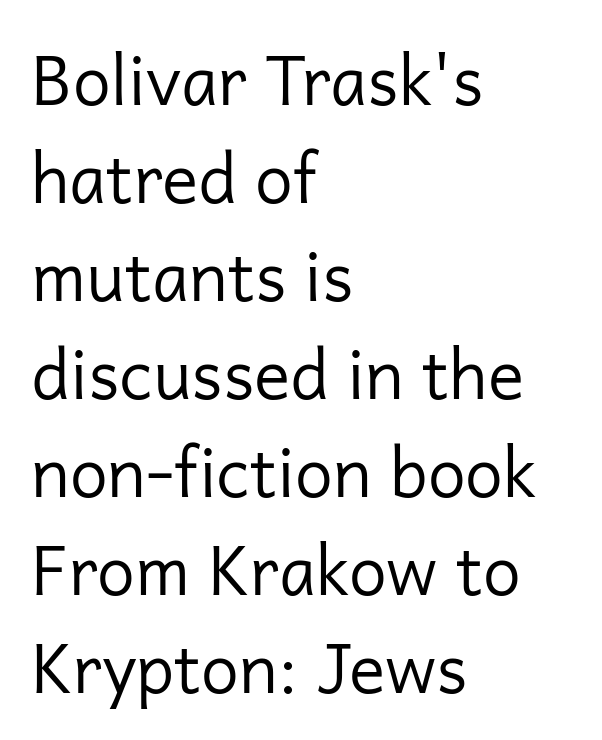
{"serif": "no", "italic": "no", "bold": "no", "weight": "regular", "width": "normal", "stroke_contrast": "low", "x_height": "medium", "monospaced": "no", "underline": "no", "align": "left", "line_spacing": "normal", "line_spacing_ratio": 1.44, "letter_spacing": "normal", "letter_spacing_em": 0.0, "glyph_px": 68}
